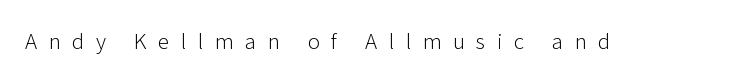
The axis of the letterforms is exactly vertical. Each row of text sits above clean, open space. How are the letters spaced? Widely, with obvious added tracking. Compared with a typical body face, this is equally light or lighter still.
